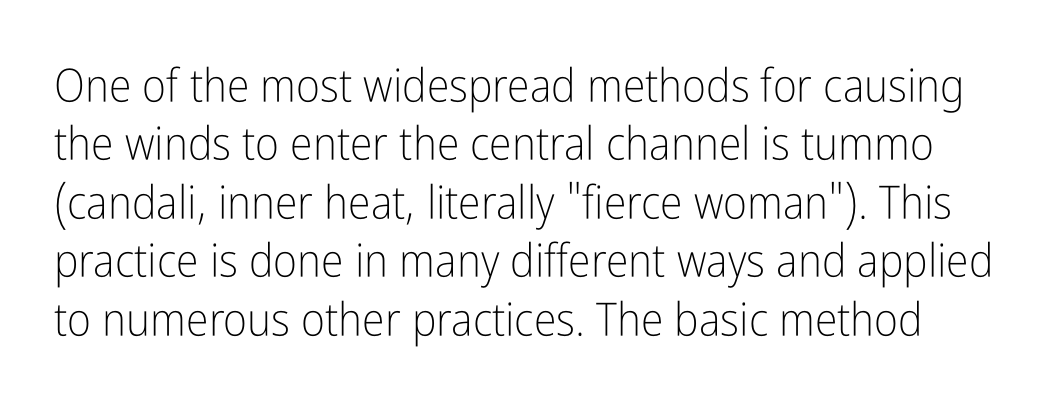
Q: Is the text bold? A: No.
Q: Is the text italic (slanted)? A: No, it is upright.
Q: Is the typeface a serif or a sans-serif typeface? A: Sans-serif.
Q: Is the text underlined? A: No.
Q: Is the spacing between letters normal or unusually wide? A: Normal.
Q: Is the spacing between lines tight, normal or loose? A: Normal.
Q: Width (condensed, normal, or wide)? A: Condensed.
Q: Stroke contrast? A: Low.
Q: x-height? A: Medium.
Q: Monospaced? A: No.
